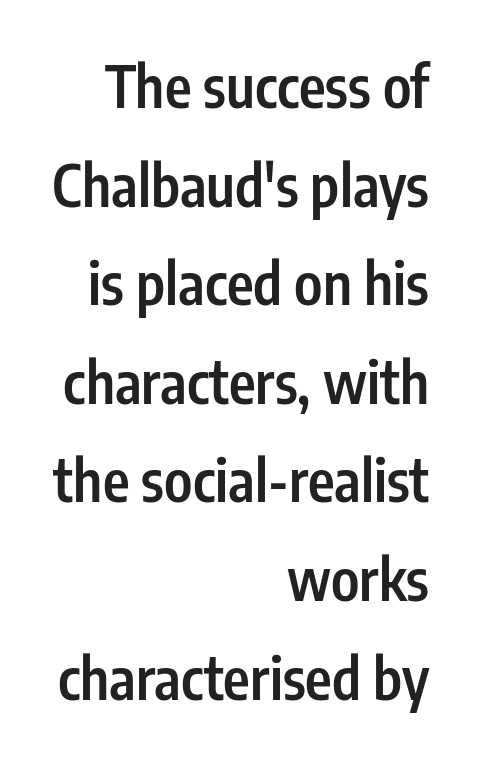
The strokes are fattened partway — semibold, not bold. The passage shown has conventional tracking throughout. Nothing sits at the stroke ends, so this counts as sans-serif. Note the varied advance widths — an 'i' is clearly narrower than an 'm'.
